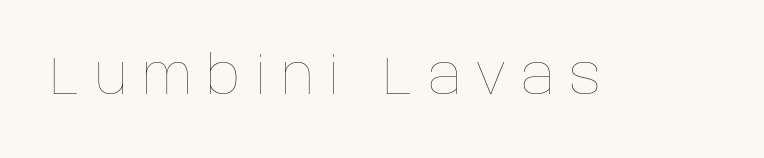
The horizontal fit of the characters is loose and conspicuously gappy. The lettering stays uniformly vertical, giving the passage a roman look. Weight: not bold — regular or lighter. Unmarked baselines from the first word to the last.
